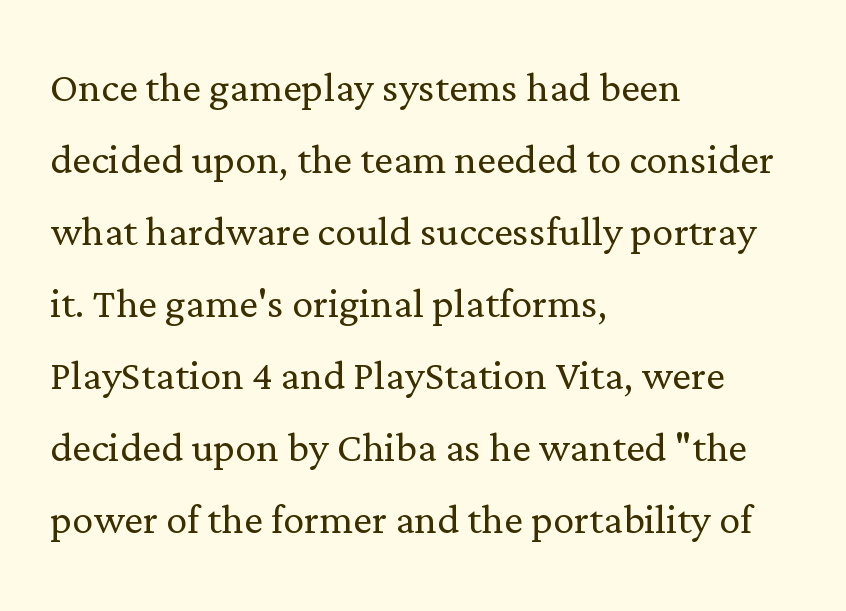
{"serif": "yes", "italic": "no", "bold": "no", "weight": "light", "width": "normal", "stroke_contrast": "low", "x_height": "medium", "monospaced": "no", "underline": "no", "align": "left", "line_spacing": "normal", "line_spacing_ratio": 1.36, "letter_spacing": "normal", "letter_spacing_em": 0.0, "glyph_px": 53}
